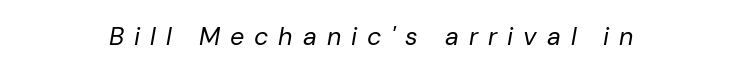
Descenders hang freely into open space. Observe the wide spacing: letters keep a clear distance from each other. Is the type heavy? It reads as light-to-regular instead. This sample uses an oblique cut, with every glyph tilted off the vertical. The rag falls on both sides of this text block equally.
